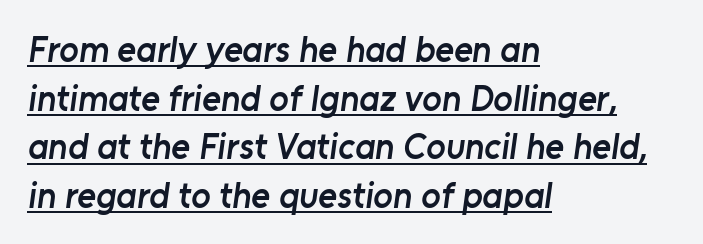
Q: Is the text bold? A: Semi-bold.
Q: Is the typeface a serif or a sans-serif typeface? A: Sans-serif.
Q: Is the text underlined? A: Yes.
Q: How is the paragraph aligned? A: Left-aligned.
Q: Is the spacing between letters normal or unusually wide? A: Normal.
Q: Is the spacing between lines tight, normal or loose? A: Normal.
Q: Width (condensed, normal, or wide)? A: Normal.
Q: Stroke contrast? A: Low.
Q: x-height? A: Medium.
Q: Monospaced? A: No.
